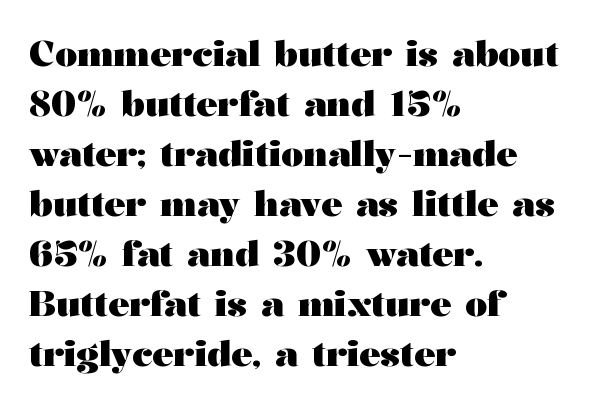
{"serif": "yes", "italic": "no", "bold": "yes", "weight": "heavy", "width": "wide", "stroke_contrast": "medium", "x_height": "medium", "monospaced": "no", "underline": "no", "align": "left", "line_spacing": "normal", "line_spacing_ratio": 1.43, "letter_spacing": "normal", "letter_spacing_em": 0.0, "glyph_px": 35}
